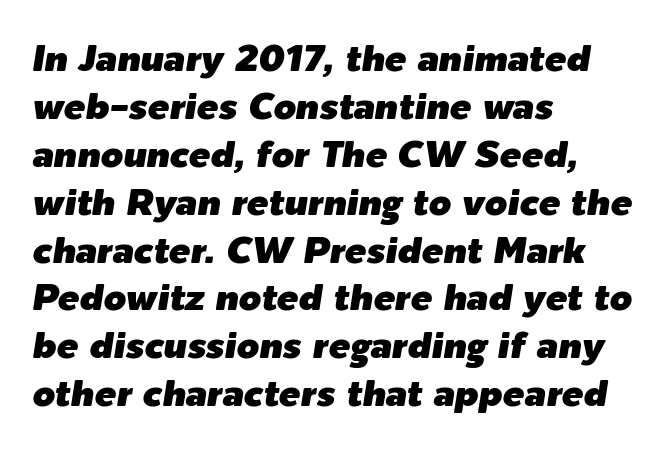
{"italic": "yes", "lean": "right", "slant_degrees": 9, "width": "normal", "stroke_contrast": "low", "x_height": "medium", "monospaced": "no", "underline": "no", "align": "left", "line_spacing": "normal", "line_spacing_ratio": 1.33, "letter_spacing": "normal", "letter_spacing_em": 0.0, "glyph_px": 36}
